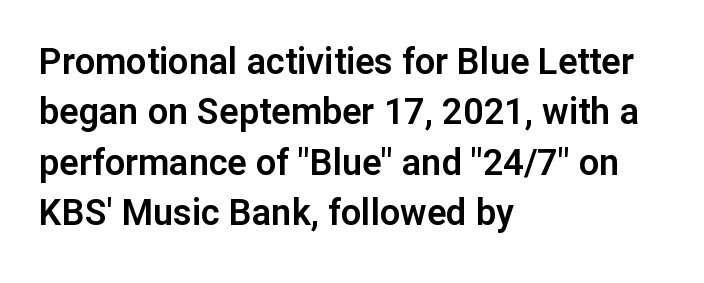
{"serif": "no", "italic": "no", "width": "normal", "stroke_contrast": "low", "x_height": "medium", "monospaced": "no", "underline": "no", "align": "left", "line_spacing": "normal", "line_spacing_ratio": 1.4, "letter_spacing": "normal", "letter_spacing_em": 0.0, "glyph_px": 36}
